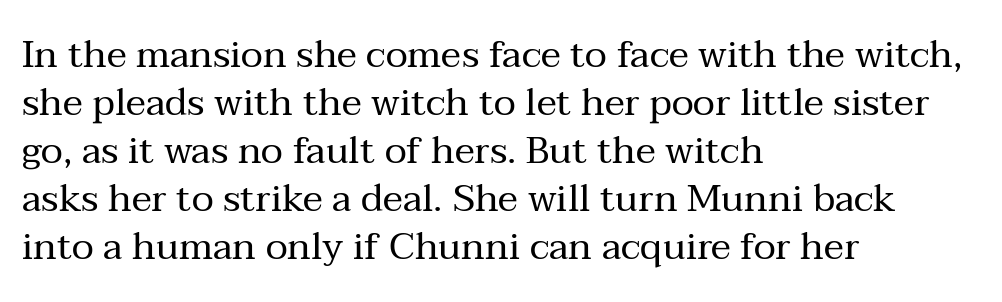
{"serif": "yes", "italic": "no", "bold": "no", "weight": "regular", "width": "normal", "stroke_contrast": "medium", "x_height": "medium", "monospaced": "no", "underline": "no", "align": "left", "line_spacing": "normal", "line_spacing_ratio": 1.26, "letter_spacing": "normal", "letter_spacing_em": 0.0, "glyph_px": 38}
